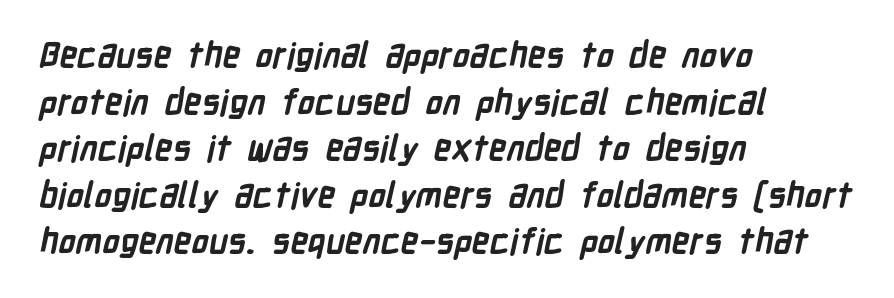
The image shows 35 px semibold, condensed sans-serif type; set left-aligned, normal line spacing (1.33x), normal letter spacing, not underlined; low stroke contrast and a medium x-height.
